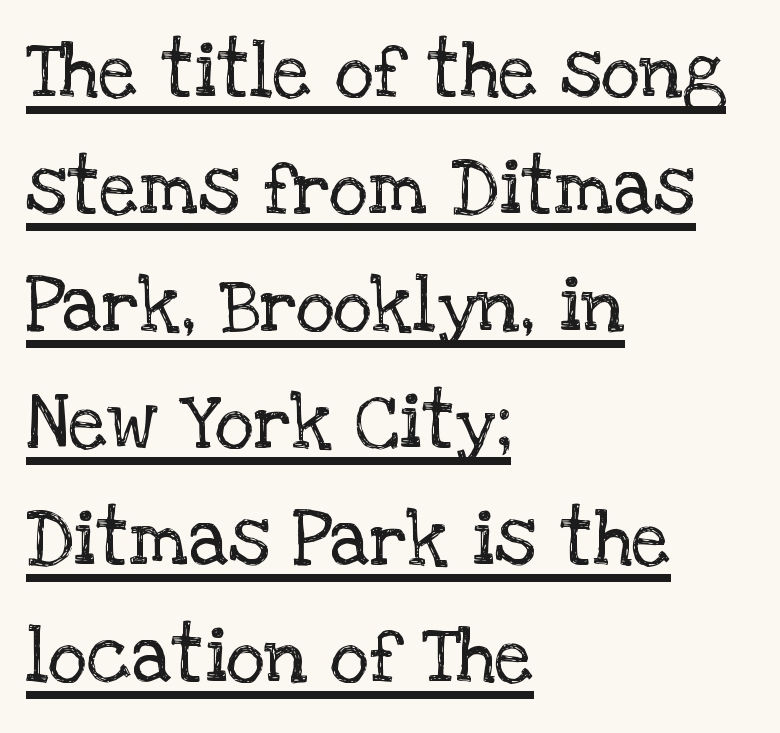
{"serif": "yes", "italic": "no", "bold": "no", "weight": "regular", "width": "normal", "stroke_contrast": "low", "x_height": "large", "monospaced": "no", "underline": "yes", "align": "left", "line_spacing": "normal", "line_spacing_ratio": 1.54, "letter_spacing": "normal", "letter_spacing_em": 0.0, "glyph_px": 76}
